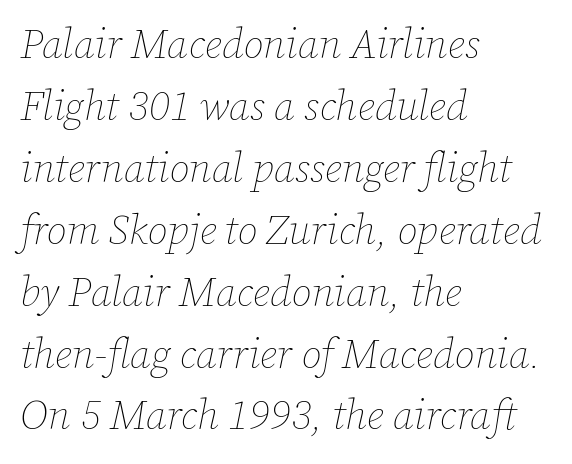
The image shows 41 px thin type, italic (leaning right); set left-aligned, normal line spacing (1.51x), normal letter spacing, not underlined; low stroke contrast and a medium x-height.
